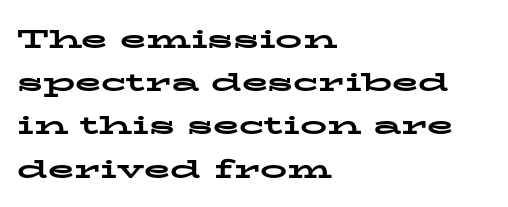
Q: Is the text bold? A: Yes.
Q: Is the text italic (slanted)? A: No, it is upright.
Q: Is the text underlined? A: No.
Q: How is the paragraph aligned? A: Left-aligned.
Q: Is the spacing between letters normal or unusually wide? A: Normal.
Q: Is the spacing between lines tight, normal or loose? A: Normal.
